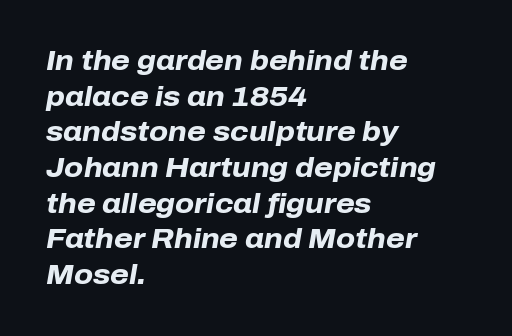
Q: Is the text bold? A: Yes.
Q: Is the text italic (slanted)? A: Yes, it leans right by about 10 degrees.
Q: Is the text underlined? A: No.
Q: How is the paragraph aligned? A: Left-aligned.
Q: Is the spacing between letters normal or unusually wide? A: Normal.
Q: Is the spacing between lines tight, normal or loose? A: Normal.
